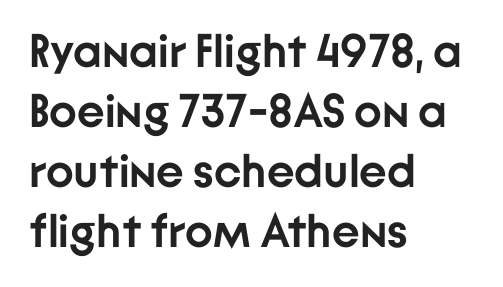
The image shows 47 px semibold sans-serif type, upright; set left-aligned, normal line spacing (1.28x), normal letter spacing, not underlined; low stroke contrast and a medium x-height.
